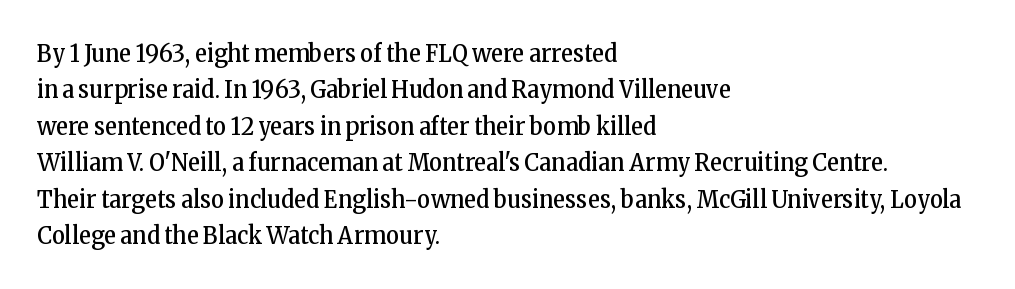
The image shows 25 px text type, upright; set left-aligned, normal line spacing (1.46x), normal letter spacing, not underlined.
